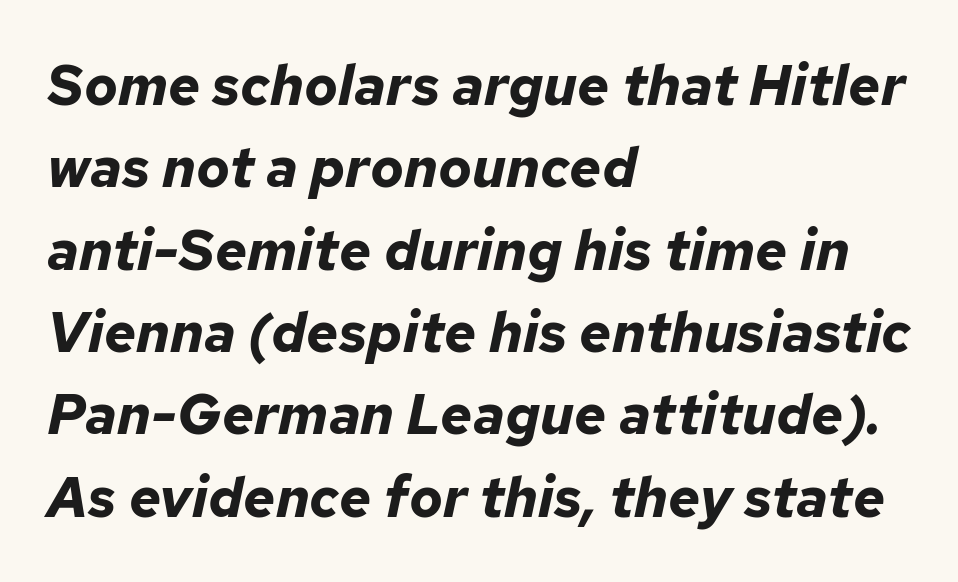
Q: Is the text bold? A: Yes.
Q: Is the text italic (slanted)? A: Yes, it leans right by about 12 degrees.
Q: Is the text underlined? A: No.
Q: How is the paragraph aligned? A: Left-aligned.
Q: Is the spacing between letters normal or unusually wide? A: Normal.
Q: Is the spacing between lines tight, normal or loose? A: Normal.
Q: Width (condensed, normal, or wide)? A: Normal.
Q: Stroke contrast? A: Low.
Q: x-height? A: Medium.
Q: Monospaced? A: No.
